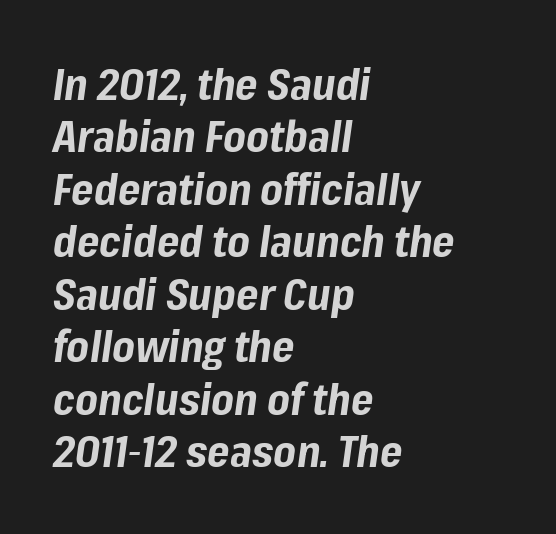
{"italic": "yes", "lean": "right", "slant_degrees": 8, "bold": "yes", "weight": "bold", "width": "normal", "stroke_contrast": "low", "x_height": "medium", "monospaced": "no", "underline": "no", "align": "left", "line_spacing_ratio": 1.22, "letter_spacing": "normal", "letter_spacing_em": 0.0, "glyph_px": 43}
